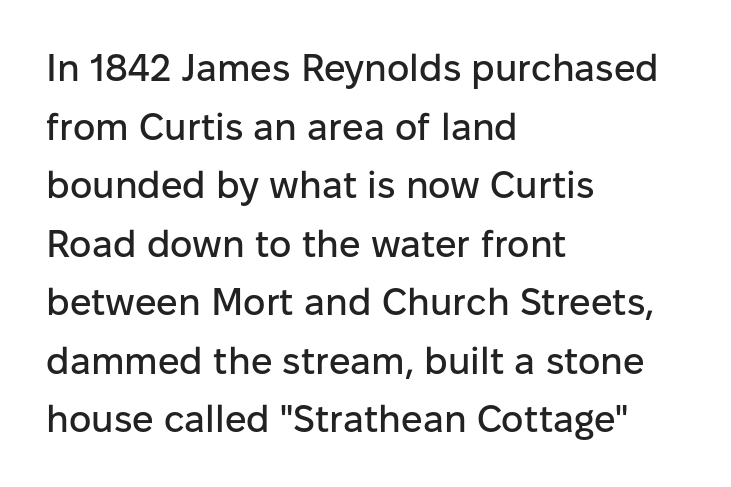
Q: Is the text italic (slanted)? A: No, it is upright.
Q: Is the typeface a serif or a sans-serif typeface? A: Sans-serif.
Q: Is the text underlined? A: No.
Q: How is the paragraph aligned? A: Left-aligned.
Q: Is the spacing between letters normal or unusually wide? A: Normal.
Q: Is the spacing between lines tight, normal or loose? A: Normal.
Q: Width (condensed, normal, or wide)? A: Normal.
Q: Stroke contrast? A: Low.
Q: x-height? A: Medium.
Q: Monospaced? A: No.
